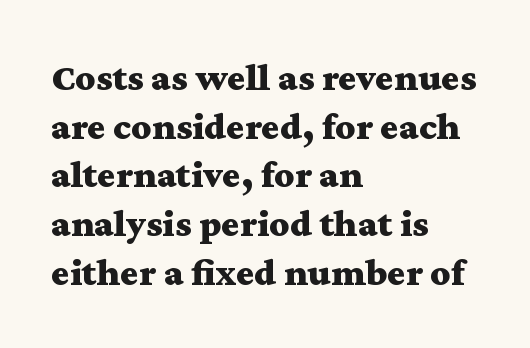
The image shows 39 px bold, wide serif type, upright; set left-aligned, normal line spacing (1.25x), normal letter spacing, not underlined; medium stroke contrast and a medium x-height.
